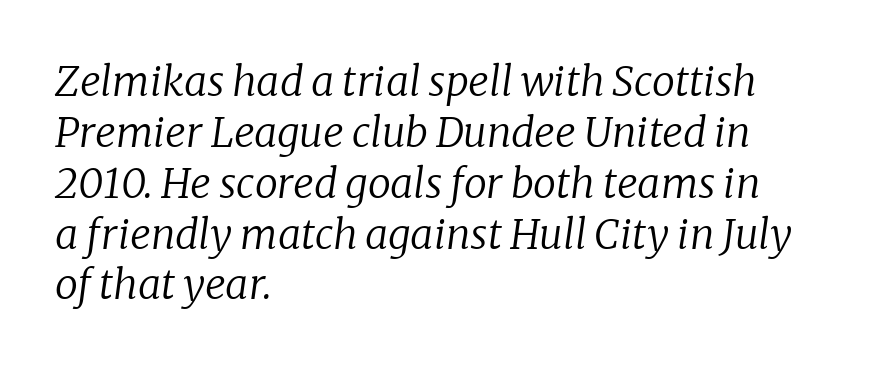
{"serif": "yes", "italic": "yes", "lean": "right", "slant_degrees": 8, "bold": "no", "weight": "regular", "width": "normal", "stroke_contrast": "low", "x_height": "medium", "monospaced": "no", "underline": "no", "align": "left", "line_spacing_ratio": 1.24, "letter_spacing": "normal", "letter_spacing_em": 0.0, "glyph_px": 41}
